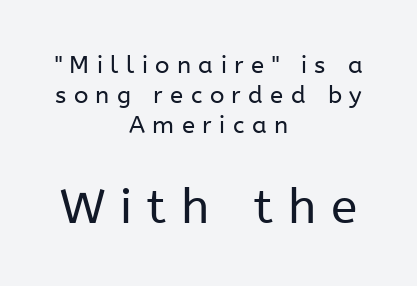
{"serif": "no", "italic": "no", "bold": "no", "weight": "regular", "width": "normal", "stroke_contrast": "low", "x_height": "medium", "monospaced": "no", "underline": "no", "align": "center", "line_spacing_ratio": 1.24, "letter_spacing": "wide", "letter_spacing_em": 0.31, "larger_block": "second", "size_ratio": 2.0, "glyph_px": 48}
